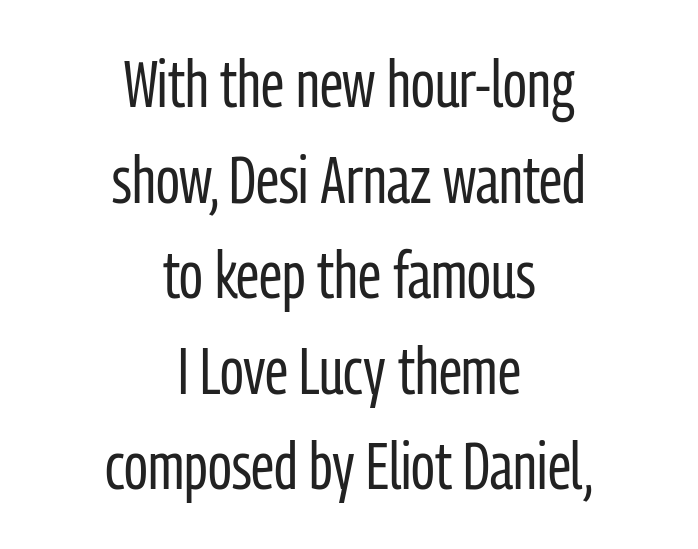
{"serif": "no", "italic": "no", "bold": "no", "weight": "regular", "width": "condensed", "stroke_contrast": "low", "x_height": "medium", "monospaced": "no", "underline": "no", "align": "center", "line_spacing": "normal", "line_spacing_ratio": 1.47, "letter_spacing": "normal", "letter_spacing_em": 0.0, "glyph_px": 65}
